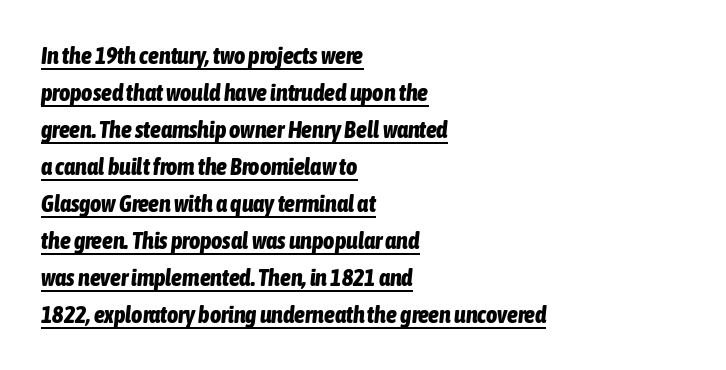
Q: Is the text bold? A: Yes.
Q: Is the text italic (slanted)? A: Yes, it leans right by about 6 degrees.
Q: Is the text underlined? A: Yes.
Q: How is the paragraph aligned? A: Left-aligned.
Q: Is the spacing between letters normal or unusually wide? A: Normal.
Q: Is the spacing between lines tight, normal or loose? A: Normal.
